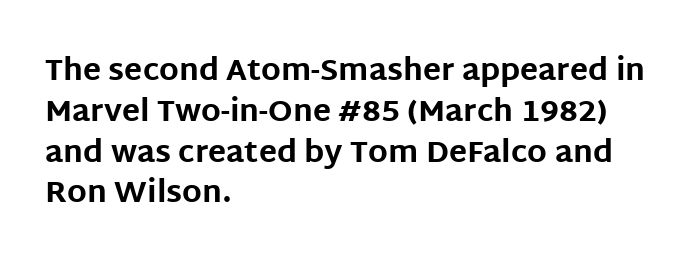
Q: Is the text bold? A: Yes.
Q: Is the text italic (slanted)? A: No, it is upright.
Q: Is the typeface a serif or a sans-serif typeface? A: Sans-serif.
Q: Is the text underlined? A: No.
Q: How is the paragraph aligned? A: Left-aligned.
Q: Is the spacing between letters normal or unusually wide? A: Normal.
Q: Is the spacing between lines tight, normal or loose? A: Normal.
Q: Width (condensed, normal, or wide)? A: Normal.
Q: Stroke contrast? A: Low.
Q: x-height? A: Large.
Q: Monospaced? A: No.
